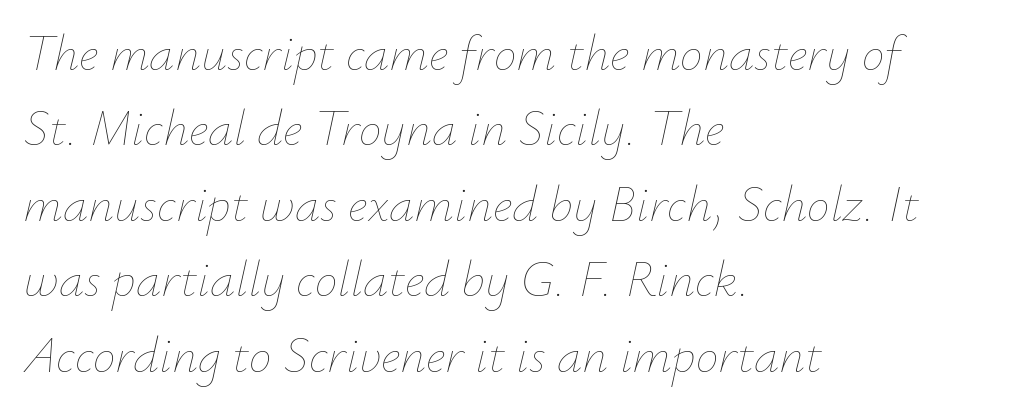
The image shows 51 px thin type, italic (leaning right); set left-aligned, normal line spacing (1.48x), normal letter spacing, not underlined; low stroke contrast and a small x-height.
